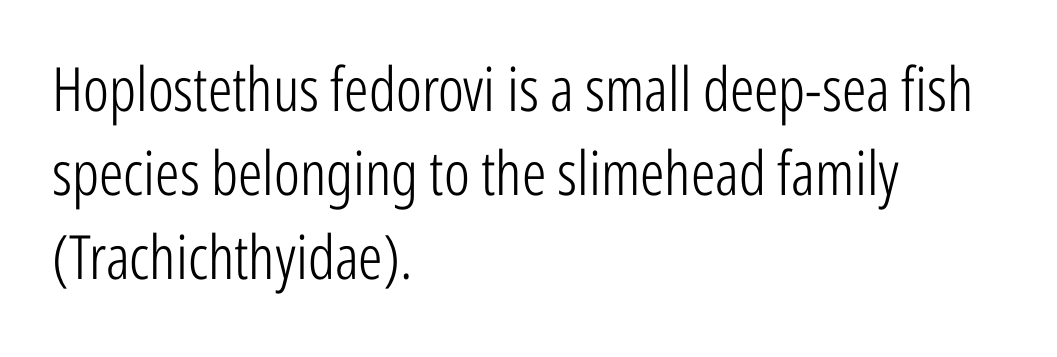
The image shows 61 px light, condensed sans-serif type, upright; set left-aligned, normal line spacing (1.38x), normal letter spacing, not underlined; low stroke contrast and a medium x-height.
